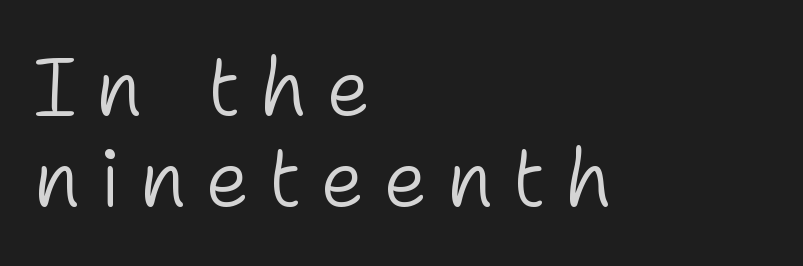
{"serif": "no", "italic": "no", "bold": "no", "weight": "light", "width": "normal", "stroke_contrast": "low", "x_height": "medium", "monospaced": "no", "underline": "no", "align": "left", "line_spacing": "tight", "line_spacing_ratio": 1.14, "letter_spacing": "wide", "letter_spacing_em": 0.23, "glyph_px": 80}
